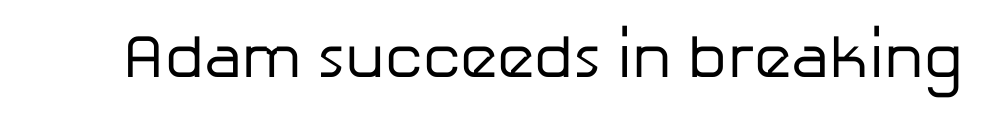
Spacing between characters is what you'd get straight out of the box. Nothing sits at the stroke ends, so this counts as sans-serif. Ascenders rise straight up at ninety degrees. The passage shown is not underscored anywhere. Summary of weight: not heavy and not bold. Proportional: the letters do not fall into vertical columns.
